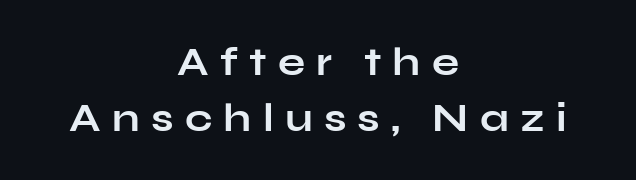
The image shows 40 px bold, wide sans-serif type, upright; set centered, normal line spacing (1.39x), unusually wide letter spacing (+0.28 em), not underlined; low stroke contrast and a medium x-height.
